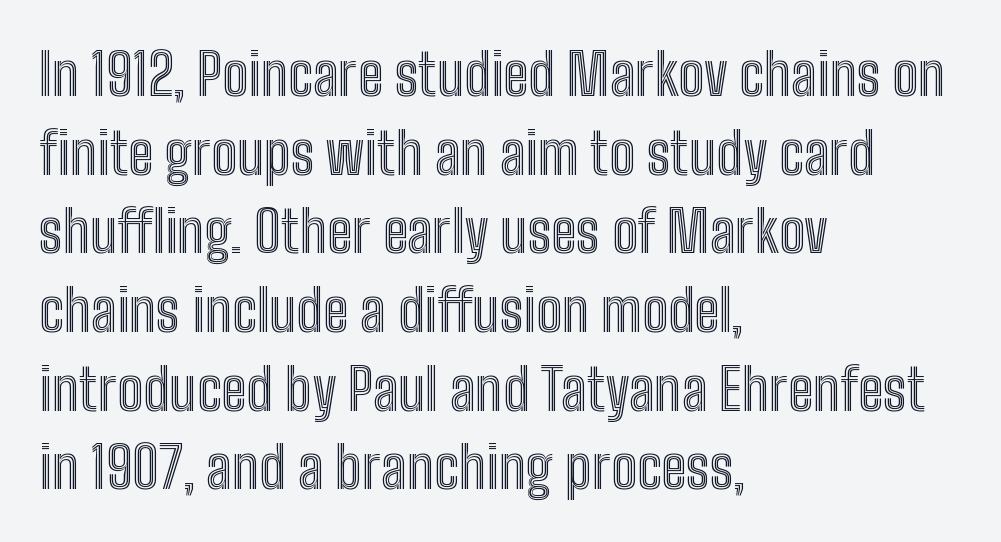
The space between consecutive lines is moderate. A typesetter would call this zero additional tracking. Where is the straight margin? On the left. Beneath every word, the page is bare. The rendering uses natural spacing where letterforms have individual widths.
